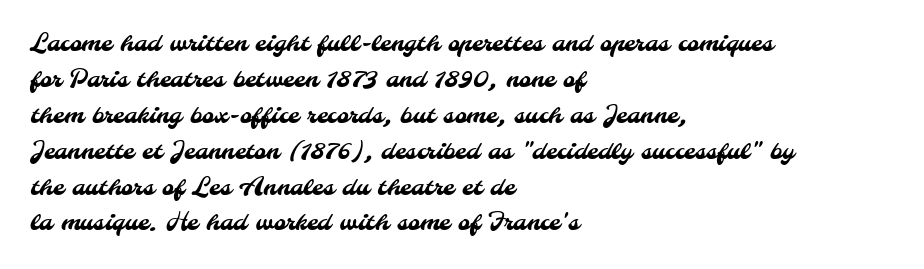
The lines sit at an ordinary, default distance from one another. The space beneath each line is pristine and unruled. These lines are set flush left with a ragged right edge. Does extra space separate the letters? No, they use regular spacing.
